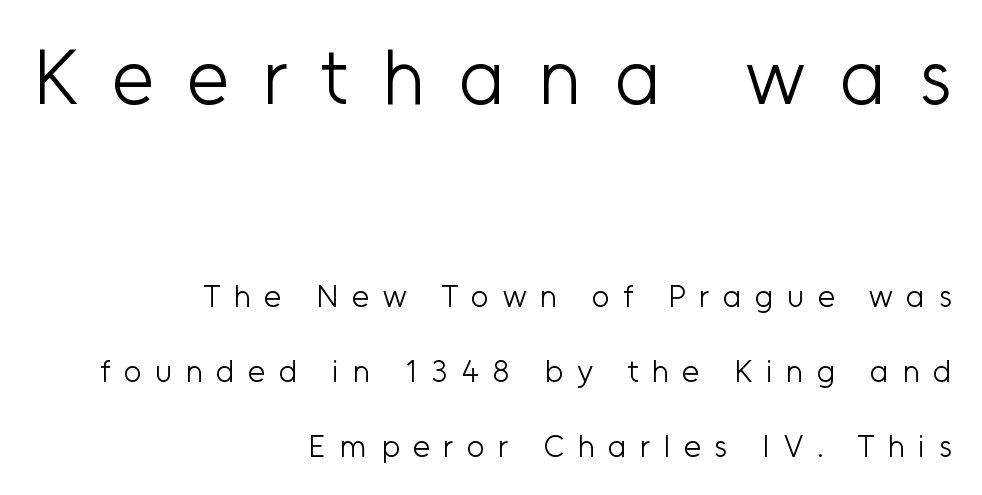
{"serif": "no", "italic": "no", "bold": "no", "weight": "light", "width": "normal", "stroke_contrast": "low", "x_height": "medium", "monospaced": "no", "underline": "no", "align": "right", "line_spacing": "loose", "line_spacing_ratio": 2.41, "letter_spacing": "wide", "letter_spacing_em": 0.43, "larger_block": "first", "size_ratio": 2.48, "glyph_px": 77}
